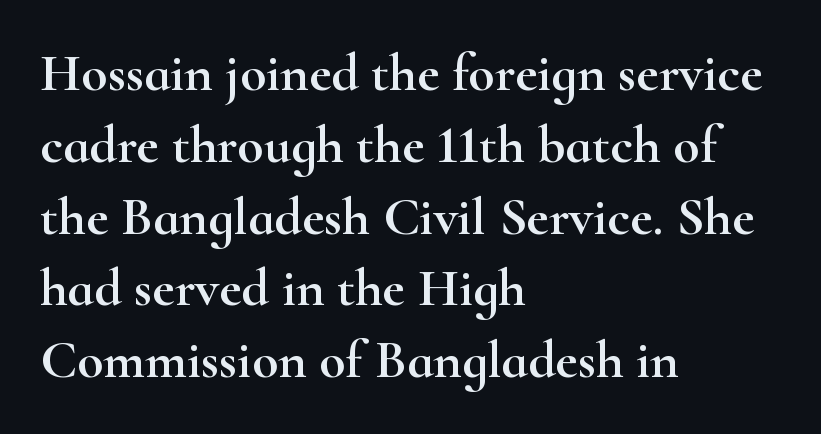
Q: Is the text italic (slanted)? A: No, it is upright.
Q: Is the typeface a serif or a sans-serif typeface? A: Serif.
Q: Is the text underlined? A: No.
Q: How is the paragraph aligned? A: Left-aligned.
Q: Is the spacing between letters normal or unusually wide? A: Normal.
Q: Is the spacing between lines tight, normal or loose? A: Normal.
Q: Width (condensed, normal, or wide)? A: Wide.
Q: Stroke contrast? A: High.
Q: x-height? A: Small.
Q: Monospaced? A: No.
